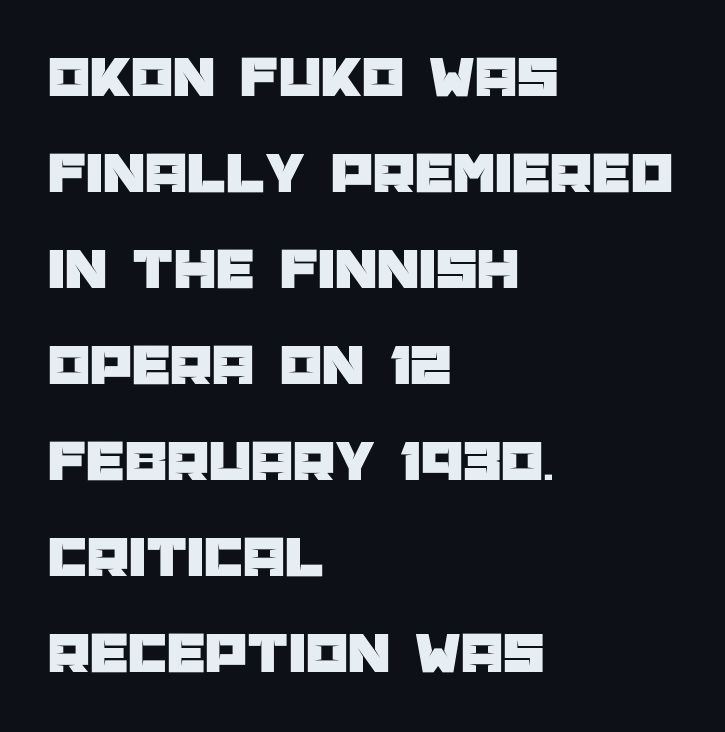
Q: Is the text italic (slanted)? A: No, it is upright.
Q: Is the typeface a serif or a sans-serif typeface? A: Sans-serif.
Q: Is the text underlined? A: No.
Q: How is the paragraph aligned? A: Left-aligned.
Q: Is the spacing between letters normal or unusually wide? A: Normal.
Q: Is the spacing between lines tight, normal or loose? A: Normal.
Q: Width (condensed, normal, or wide)? A: Normal.
Q: Stroke contrast? A: Low.
Q: x-height? A: Large.
Q: Monospaced? A: No.
